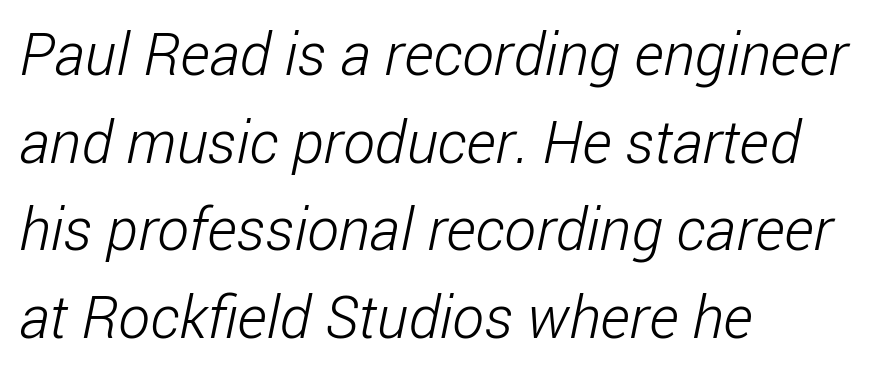
Compared with a centered layout, this one pins lines to the left instead. Is this a fixed-width face? No — the glyphs have proportional, varying widths. Regarding leading, the lines here are spaced in the standard way. The passage shown has conventional tracking throughout. The text was rendered using a sans face with plain stroke endings.
